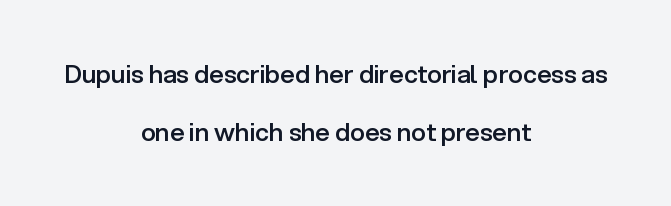
What stands out about the letter spacing? Nothing — it is the standard amount. The characters look somewhat weighty, a semibold short of true bold. The glyphs are unaccompanied by any horizontal stroke below them. Quick note: interline space is abundant. Italic: no, the glyphs are upright roman.
